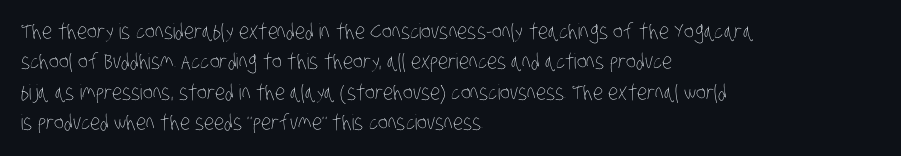
{"bold": "no", "underline": "no", "align": "left", "line_spacing": "normal", "line_spacing_ratio": 1.45, "letter_spacing": "normal", "letter_spacing_em": 0.0, "glyph_px": 21}
